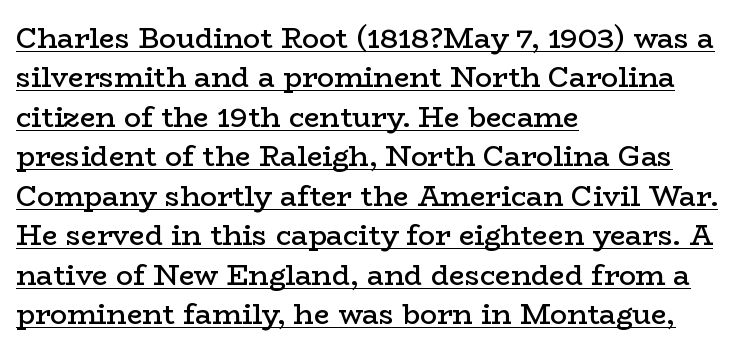
Q: Is the text bold? A: Semi-bold.
Q: Is the text italic (slanted)? A: No, it is upright.
Q: Is the typeface a serif or a sans-serif typeface? A: Serif.
Q: Is the text underlined? A: Yes.
Q: How is the paragraph aligned? A: Left-aligned.
Q: Is the spacing between letters normal or unusually wide? A: Normal.
Q: Is the spacing between lines tight, normal or loose? A: Normal.
Q: Width (condensed, normal, or wide)? A: Wide.
Q: Stroke contrast? A: Low.
Q: x-height? A: Medium.
Q: Monospaced? A: No.
